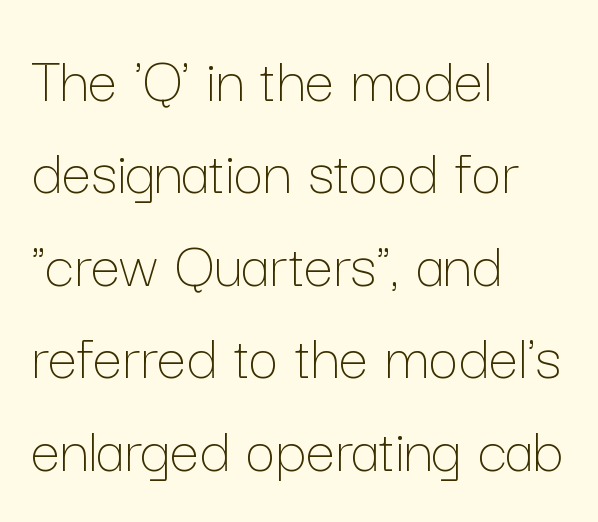
Q: Is the text bold? A: No.
Q: Is the text italic (slanted)? A: No, it is upright.
Q: Is the text underlined? A: No.
Q: How is the paragraph aligned? A: Left-aligned.
Q: Is the spacing between letters normal or unusually wide? A: Normal.
Q: Is the spacing between lines tight, normal or loose? A: Normal.
Q: Width (condensed, normal, or wide)? A: Normal.
Q: Stroke contrast? A: Low.
Q: x-height? A: Medium.
Q: Monospaced? A: No.
